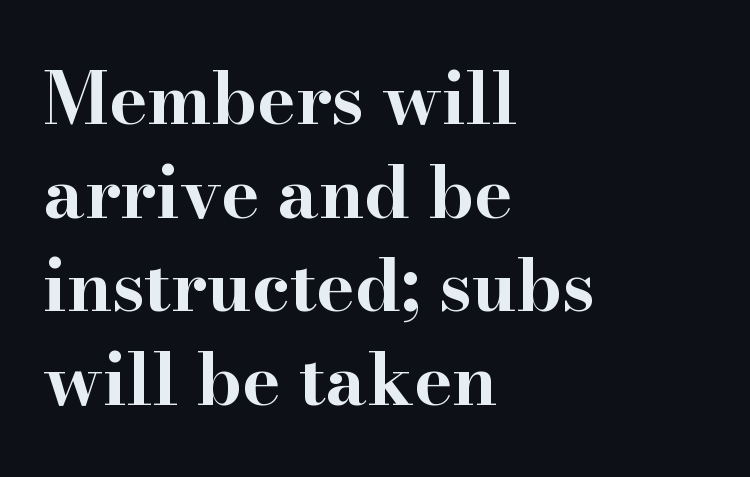
The image shows 72 px bold, wide serif type, upright; set left-aligned, normal line spacing (1.3x), normal letter spacing, not underlined; high stroke contrast and a small x-height.
